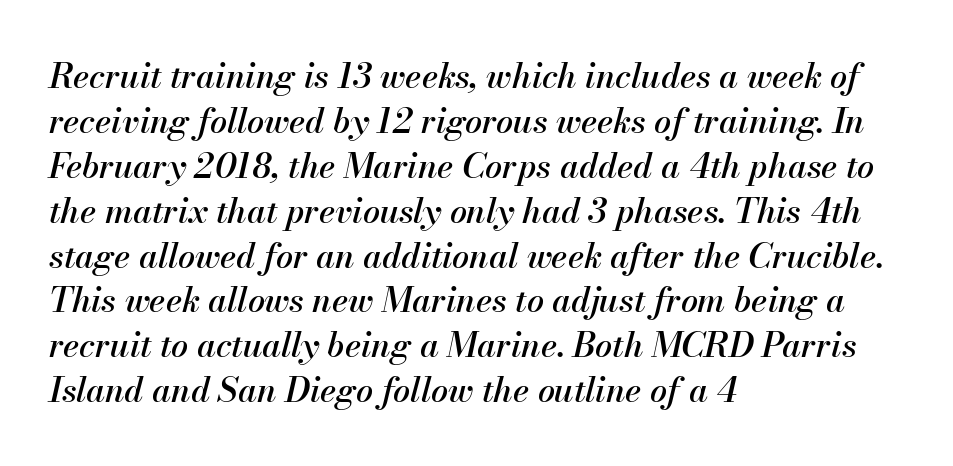
The image shows 34 px text type, italic (leaning right); set left-aligned, normal line spacing (1.32x), normal letter spacing, not underlined; medium stroke contrast and a small x-height.
